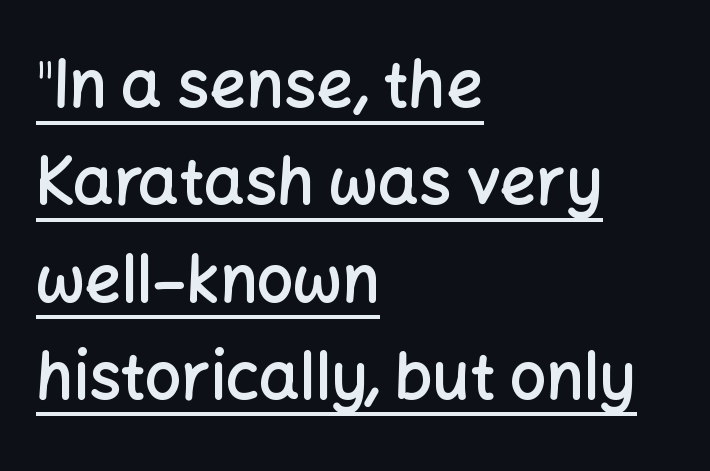
The designer went with a sans here, leaving each stem footless. Vertical spacing — default. A fair bit of extra ink — the face is semibold, not bold. Tracking here is standard; glyphs follow each other at the usual distance. Posture: upright roman.
